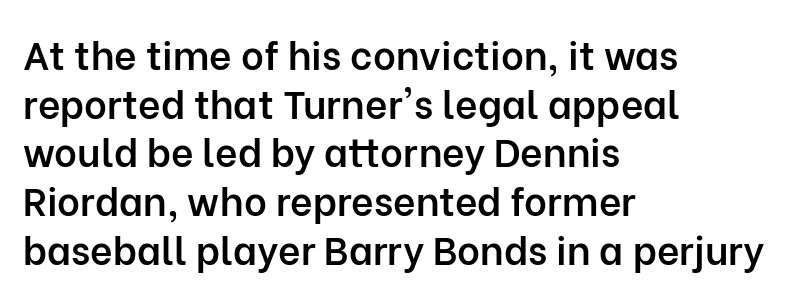
Decoration check: the copy has no underline. You can tell from the bare stems that sans-serif type was used. Typesetter's note: demi weight, one step under bold. It's the straight-up-and-down kind of type. The rendering anchors every line to the left-hand side.
